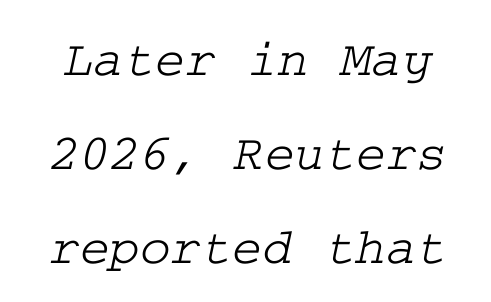
Q: Is the typeface a serif or a sans-serif typeface? A: Serif.
Q: Is the text underlined? A: No.
Q: Is the spacing between letters normal or unusually wide? A: Normal.
Q: Width (condensed, normal, or wide)? A: Wide.
Q: Stroke contrast? A: Low.
Q: x-height? A: Medium.
